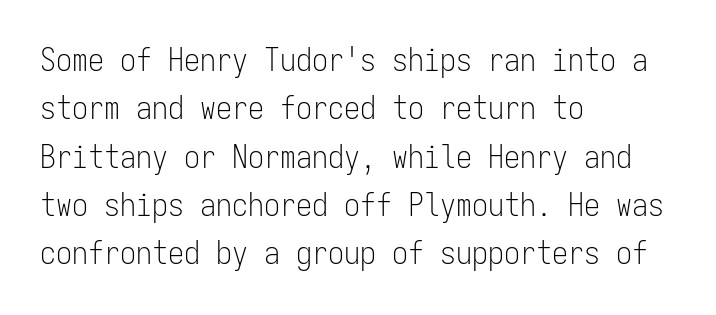
Q: Is the text bold? A: No.
Q: Is the text italic (slanted)? A: No, it is upright.
Q: Is the typeface a serif or a sans-serif typeface? A: Sans-serif.
Q: Is the text underlined? A: No.
Q: How is the paragraph aligned? A: Left-aligned.
Q: Is the spacing between letters normal or unusually wide? A: Normal.
Q: Is the spacing between lines tight, normal or loose? A: Normal.
Q: Width (condensed, normal, or wide)? A: Condensed.
Q: Stroke contrast? A: Low.
Q: x-height? A: Medium.
Q: Monospaced? A: Yes.
